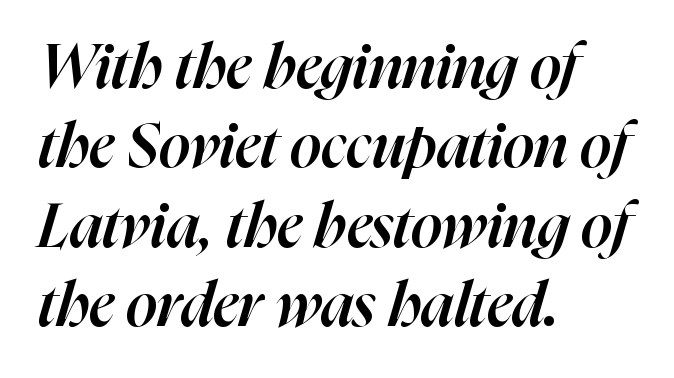
Q: Is the text bold? A: Semi-bold.
Q: Is the text italic (slanted)? A: Yes, it leans right by about 16 degrees.
Q: Is the text underlined? A: No.
Q: How is the paragraph aligned? A: Left-aligned.
Q: Is the spacing between letters normal or unusually wide? A: Normal.
Q: Is the spacing between lines tight, normal or loose? A: Normal.
Q: Width (condensed, normal, or wide)? A: Normal.
Q: Stroke contrast? A: High.
Q: x-height? A: Medium.
Q: Monospaced? A: No.
